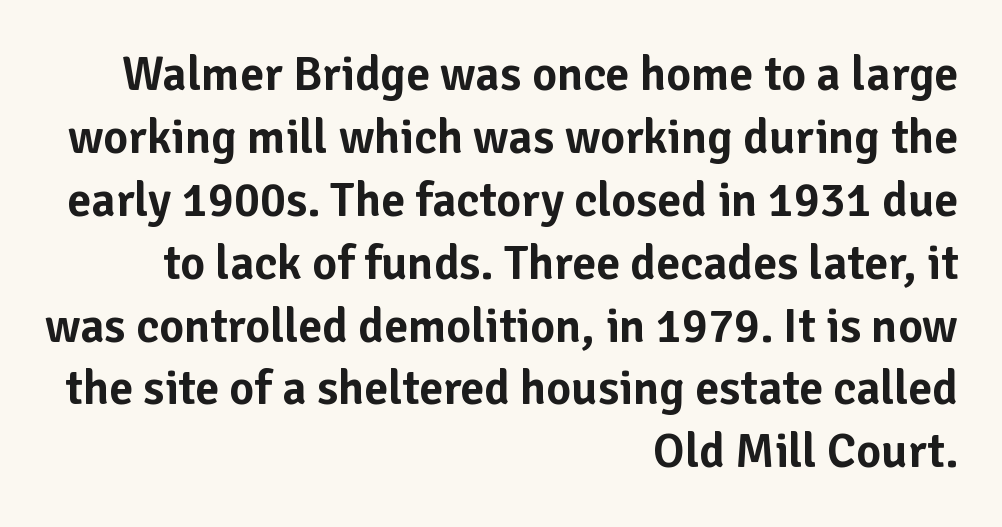
Character widths vary here, with narrow letters taking less room than wide ones. Quick note: underline off. This sample keeps an unexceptional amount of space between lines. Ordinary non-slanted type is in use.
